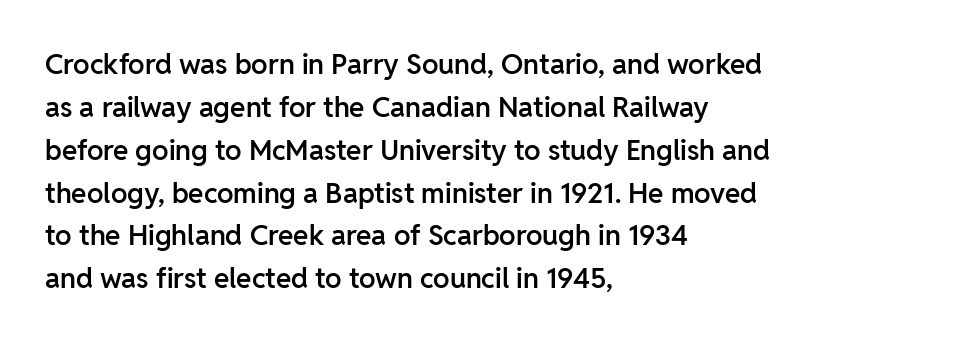
Q: Is the text bold? A: Semi-bold.
Q: Is the text italic (slanted)? A: No, it is upright.
Q: Is the typeface a serif or a sans-serif typeface? A: Sans-serif.
Q: Is the text underlined? A: No.
Q: How is the paragraph aligned? A: Left-aligned.
Q: Is the spacing between letters normal or unusually wide? A: Normal.
Q: Is the spacing between lines tight, normal or loose? A: Normal.
Q: Width (condensed, normal, or wide)? A: Normal.
Q: Stroke contrast? A: Low.
Q: x-height? A: Medium.
Q: Monospaced? A: No.
